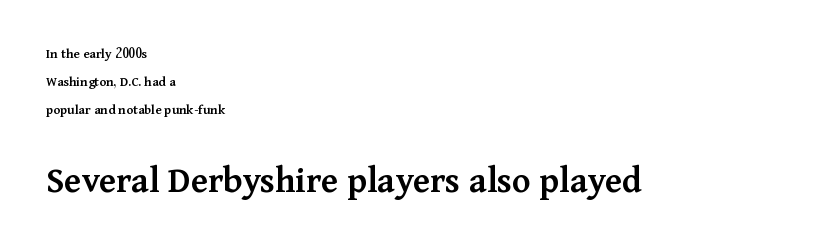
{"serif": "yes", "italic": "no", "bold": "semi", "weight": "semibold", "width": "normal", "stroke_contrast": "medium", "x_height": "medium", "monospaced": "no", "underline": "no", "align": "left", "line_spacing": "loose", "line_spacing_ratio": 1.99, "letter_spacing": "normal", "letter_spacing_em": 0.0, "larger_block": "second", "size_ratio": 2.71, "glyph_px": 38}
